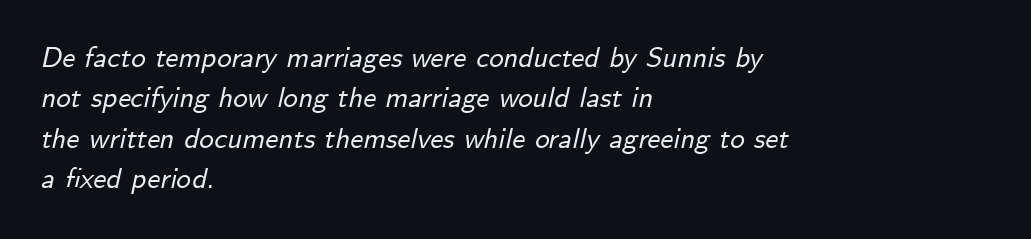
Q: Is the text italic (slanted)? A: Yes, it leans right by about 12 degrees.
Q: Is the text underlined? A: No.
Q: How is the paragraph aligned? A: Left-aligned.
Q: Is the spacing between letters normal or unusually wide? A: Normal.
Q: Is the spacing between lines tight, normal or loose? A: Normal.
Q: Width (condensed, normal, or wide)? A: Normal.
Q: Stroke contrast? A: Low.
Q: x-height? A: Small.
Q: Monospaced? A: No.
